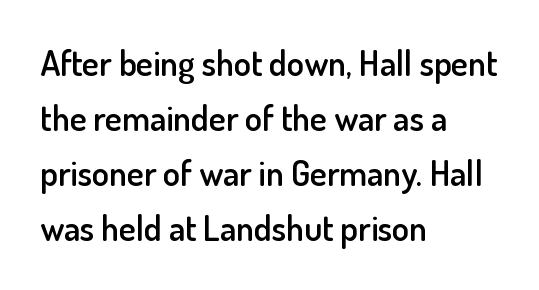
Semibold letterforms, between regular and bold. Grotesque or geometric, the face here clearly has no serifs. Designer's note — italics off, roman on. The face used here is rendered with its standard letterfit. Honestly, there is no underline to notice here at all. Which margin do the lines hug? The left one — the right edge is uneven.
